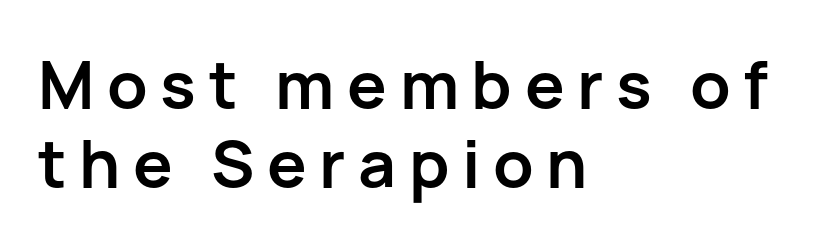
Nobody drew a line under any word here. The rendering shows plain stroke endings on the letterforms — a sans-serif design. A classic flush-left, rag-right setting is used for this passage. The font is running at its bold setting. These lines were composed using upright roman letters. Do the characters align in a grid? No, the font is proportional.
